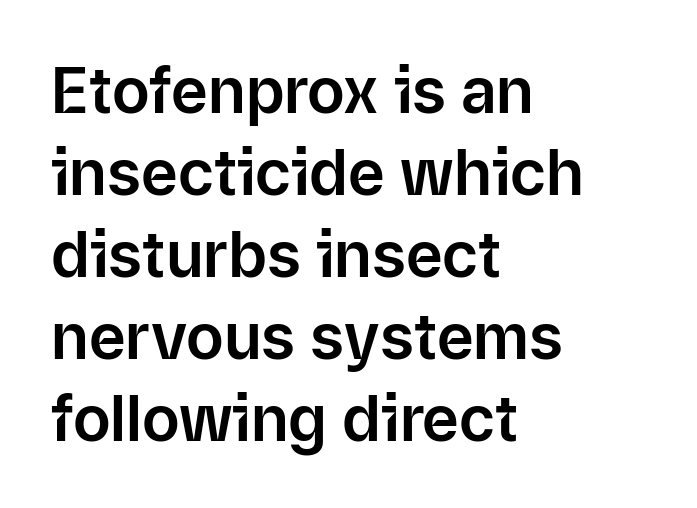
{"serif": "no", "italic": "no", "width": "normal", "stroke_contrast": "low", "x_height": "medium", "monospaced": "no", "underline": "no", "align": "left", "line_spacing": "normal", "line_spacing_ratio": 1.3, "letter_spacing": "normal", "letter_spacing_em": 0.0, "glyph_px": 63}
